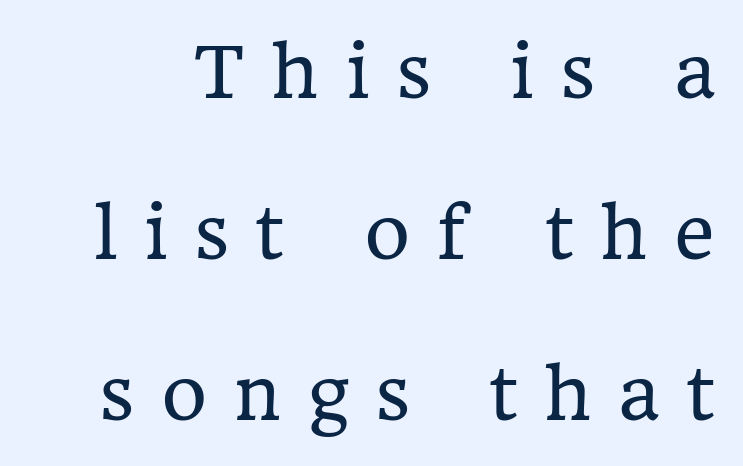
Do the characters align in a grid? No, the font is proportional. Heaviness? Minimal to ordinary, like unemphasized prose. Ascenders rise straight up at ninety degrees. Loose tracking; the words dissolve into strings of separated letters. The specimen omits any rule beneath the text block's lines.
